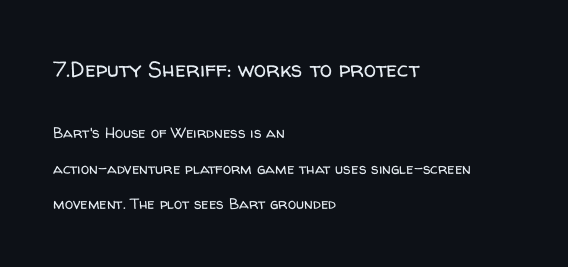
Each row of text sits above clean, open space. Default kerning and tracking; the words read as compact shapes. In terms of posture, this sample is upright. Character size in the leading block exceeds that of the trailing block. The letterforms sit at book weight or below.
